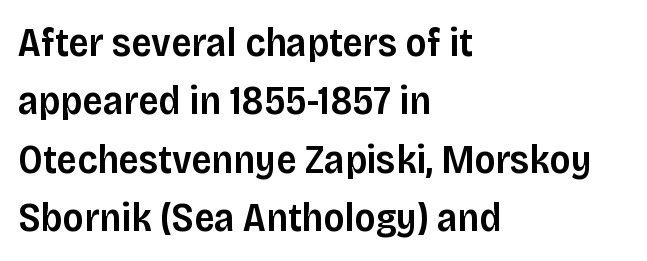
Q: Is the text bold? A: Semi-bold.
Q: Is the text italic (slanted)? A: No, it is upright.
Q: Is the typeface a serif or a sans-serif typeface? A: Sans-serif.
Q: Is the text underlined? A: No.
Q: How is the paragraph aligned? A: Left-aligned.
Q: Is the spacing between letters normal or unusually wide? A: Normal.
Q: Is the spacing between lines tight, normal or loose? A: Normal.
Q: Width (condensed, normal, or wide)? A: Normal.
Q: Stroke contrast? A: Low.
Q: x-height? A: Large.
Q: Monospaced? A: No.
